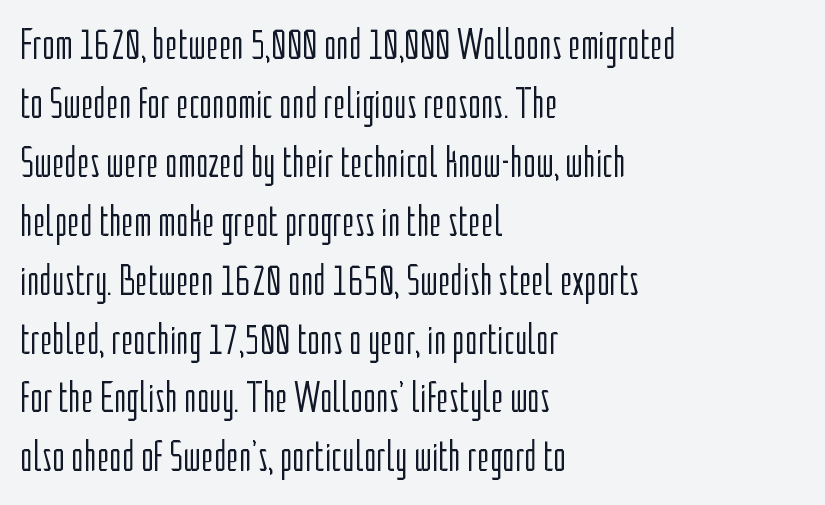
The image shows 43 px light, condensed sans-serif type, upright; set left-aligned, normal line spacing (1.37x), normal letter spacing, not underlined; low stroke contrast and a medium x-height.
